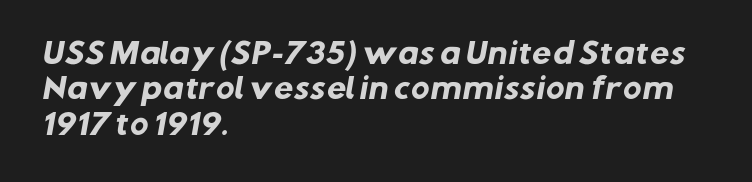
{"serif": "no", "bold": "yes", "weight": "heavy", "width": "normal", "stroke_contrast": "low", "x_height": "medium", "monospaced": "no", "underline": "no", "align": "left", "line_spacing": "normal", "line_spacing_ratio": 1.26, "letter_spacing": "normal", "letter_spacing_em": 0.0, "glyph_px": 28}
